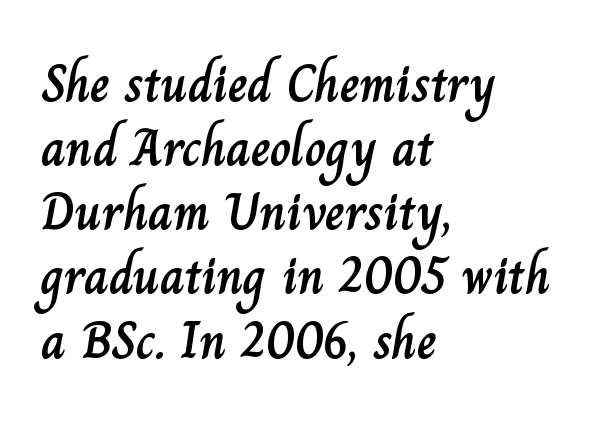
Q: Is the text italic (slanted)? A: Yes.
Q: Is the text underlined? A: No.
Q: How is the paragraph aligned? A: Left-aligned.
Q: Is the spacing between letters normal or unusually wide? A: Normal.
Q: Width (condensed, normal, or wide)? A: Normal.
Q: Stroke contrast? A: Low.
Q: x-height? A: Small.
Q: Monospaced? A: No.
